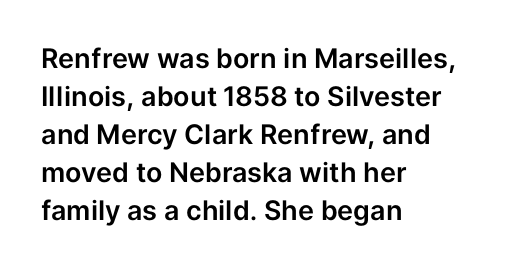
Q: Is the text italic (slanted)? A: No, it is upright.
Q: Is the text underlined? A: No.
Q: How is the paragraph aligned? A: Left-aligned.
Q: Is the spacing between letters normal or unusually wide? A: Normal.
Q: Is the spacing between lines tight, normal or loose? A: Normal.
